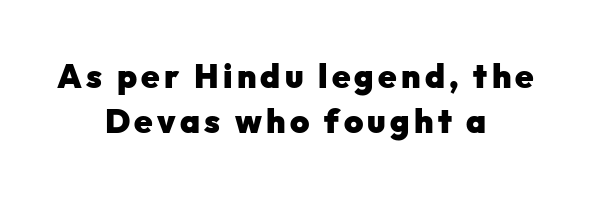
The image shows 33 px heavy sans-serif type, upright; set centered, normal line spacing (1.36x), not underlined; low stroke contrast and a medium x-height.
